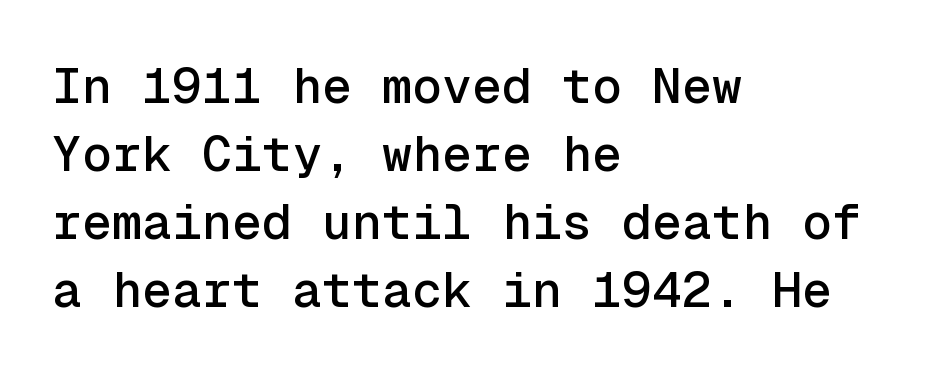
The image shows 50 px sans-serif type, upright, monospaced; set left-aligned, normal line spacing (1.36x), normal letter spacing, not underlined; a medium x-height.
